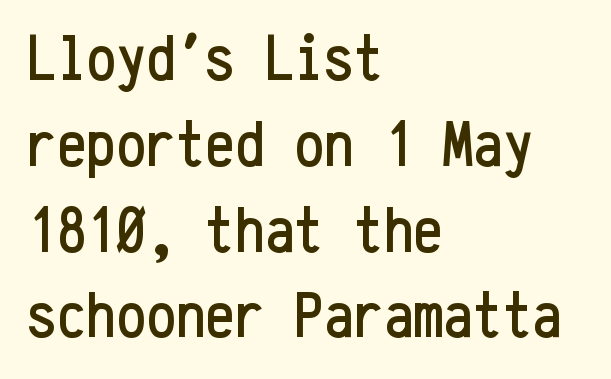
The image shows 66 px condensed sans-serif type, upright, monospaced; set left-aligned, normal line spacing (1.3x), normal letter spacing, not underlined; low stroke contrast and a medium x-height.
